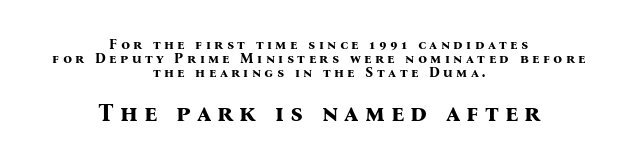
Descenders are the only things crossing below the line. The typography opts for an upright posture over an oblique one. Its strokes are broad and dark, the hallmark of bold type. The passage is arranged like a title page — every line centered. The lines are packed closely together with very little leading. The rendering inserts visible extra space after every character.
